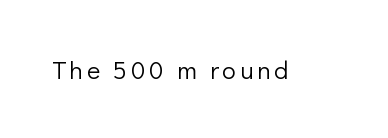
The image shows 25 px text type, upright; set not underlined.
